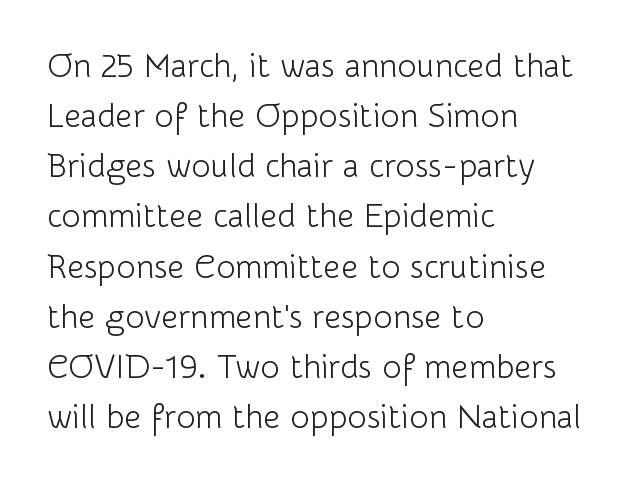
Underlining? Definitely not there. Spacing verdict: proportional, widths tailored to each character. Posture: vertical. Does the type have serifs? No, each stem ends abruptly.
